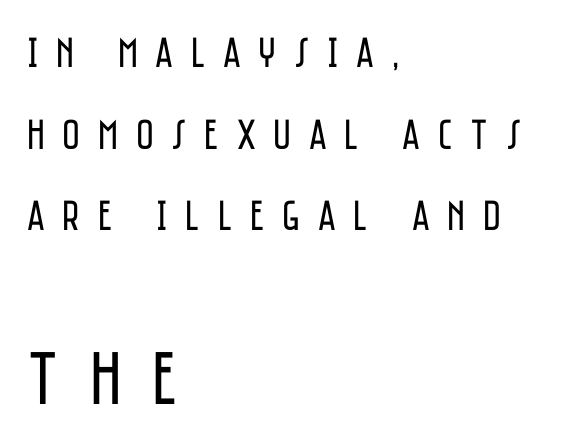
{"serif": "no", "italic": "no", "bold": "no", "weight": "regular", "width": "condensed", "stroke_contrast": "low", "x_height": "large", "monospaced": "no", "underline": "no", "align": "left", "line_spacing": "loose", "line_spacing_ratio": 1.9, "letter_spacing": "wide", "letter_spacing_em": 0.41, "larger_block": "second", "size_ratio": 1.77, "glyph_px": 76}
